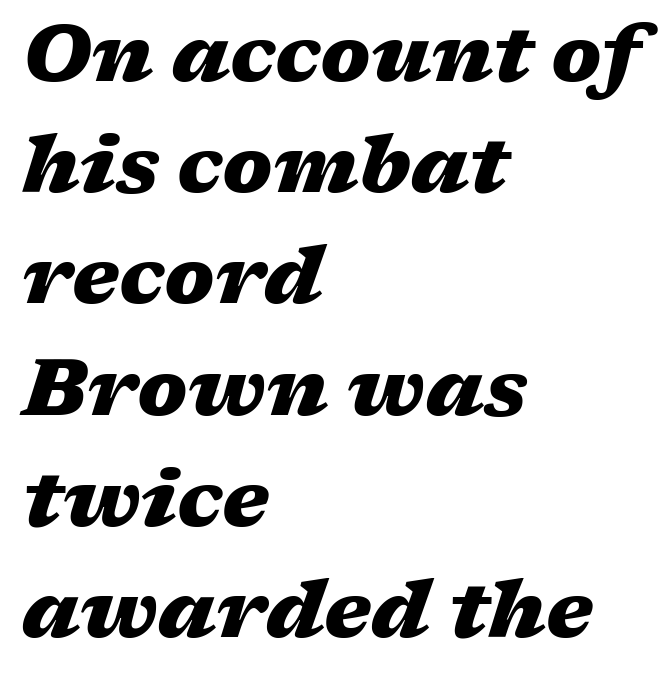
The image shows 80 px heavy, wide type, italic (leaning right); set left-aligned, normal line spacing (1.39x), normal letter spacing, not underlined; medium stroke contrast and a medium x-height.
